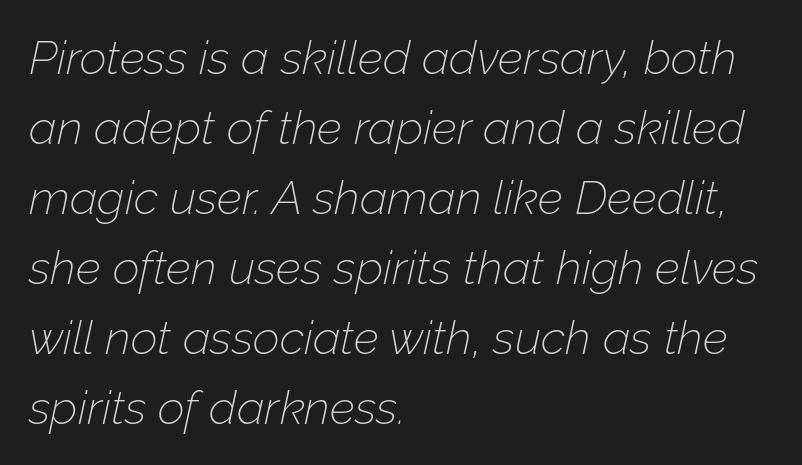
The image shows 47 px thin type, italic (leaning right); set left-aligned, normal line spacing (1.49x), normal letter spacing, not underlined; low stroke contrast and a medium x-height.
